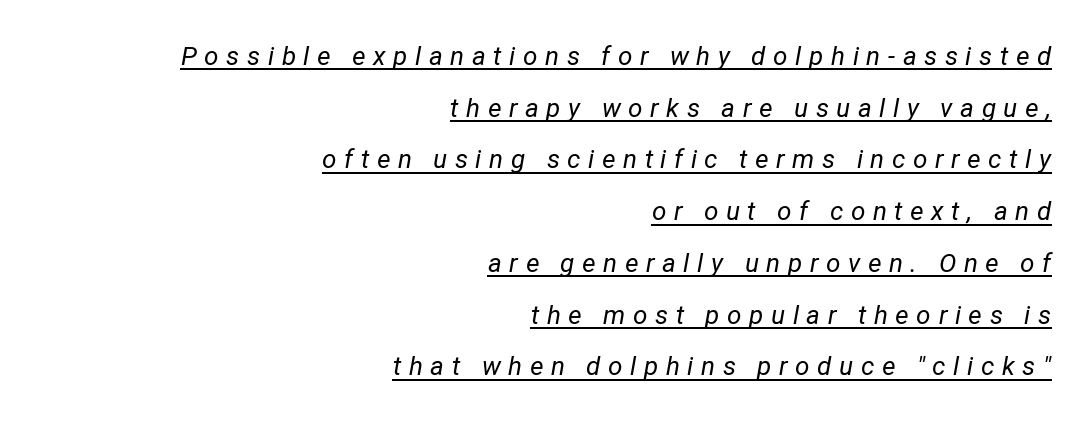
Q: Is the text bold? A: No.
Q: Is the text italic (slanted)? A: Yes, it leans right by about 12 degrees.
Q: Is the text underlined? A: Yes.
Q: How is the paragraph aligned? A: Right-aligned.
Q: Is the spacing between letters normal or unusually wide? A: Unusually wide.
Q: Is the spacing between lines tight, normal or loose? A: Loose.
